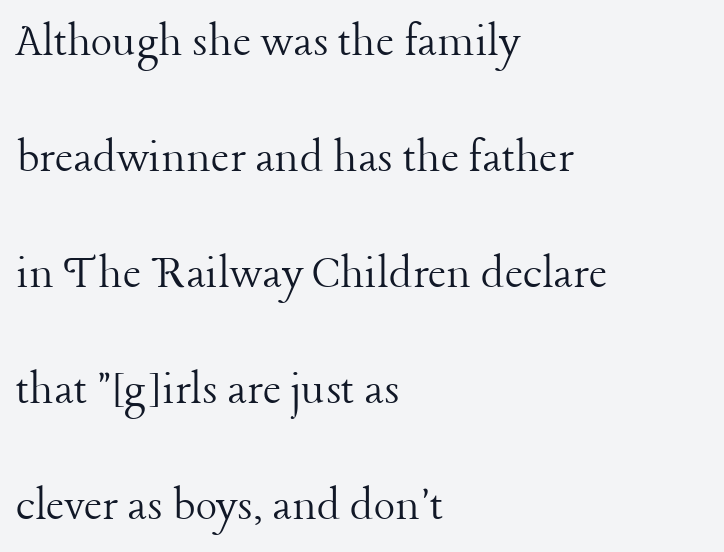
Italic? Not at all — the glyphs are vertical. Glance below the letters and you will spot only blank space. The rag falls on the right side of this text block. Proportional: the letters do not fall into vertical columns. Compared with typical paragraphs, the rows here are farther apart. Is the stroke heavy? The answer is a plain regular-or-lighter.
